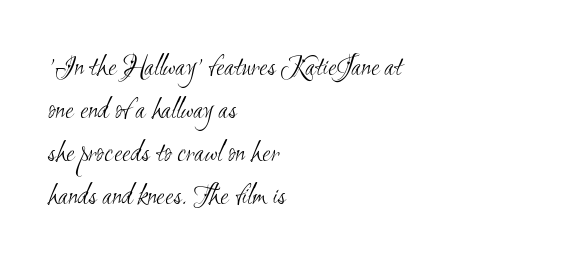
{"serif": "no", "bold": "no", "weight": "light", "width": "condensed", "stroke_contrast": "medium", "x_height": "small", "monospaced": "no", "underline": "no", "align": "left", "line_spacing": "normal", "line_spacing_ratio": 1.43, "letter_spacing": "normal", "letter_spacing_em": 0.0, "glyph_px": 30}
